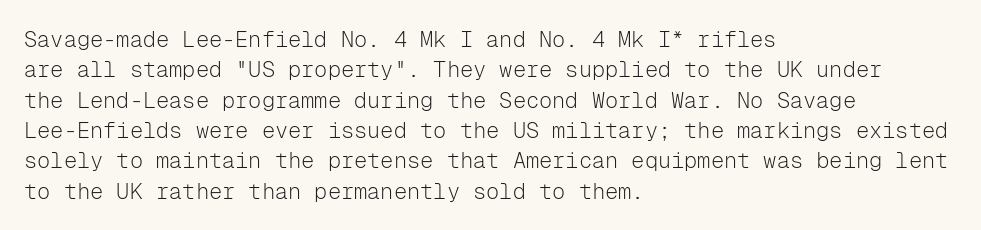
{"italic": "no", "bold": "no", "underline": "no", "align": "left", "line_spacing": "normal", "line_spacing_ratio": 1.38, "letter_spacing": "normal", "letter_spacing_em": 0.0, "glyph_px": 22}
